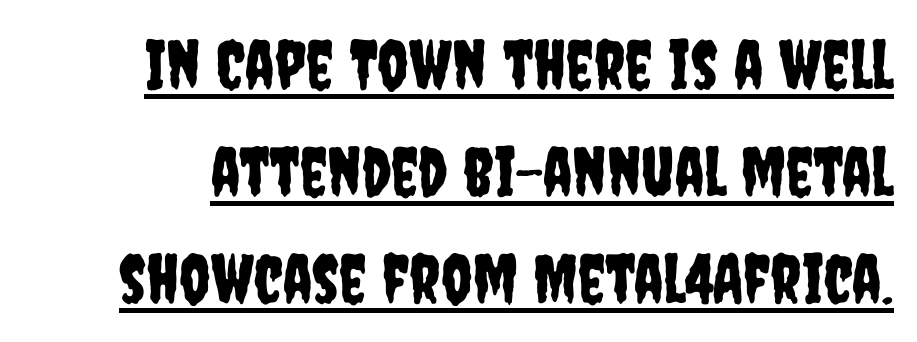
Q: Is the text italic (slanted)? A: No, it is upright.
Q: Is the typeface a serif or a sans-serif typeface? A: Sans-serif.
Q: Is the text underlined? A: Yes.
Q: Is the spacing between letters normal or unusually wide? A: Normal.
Q: Is the spacing between lines tight, normal or loose? A: Normal.
Q: Width (condensed, normal, or wide)? A: Condensed.
Q: Stroke contrast? A: Low.
Q: x-height? A: Large.
Q: Monospaced? A: No.
